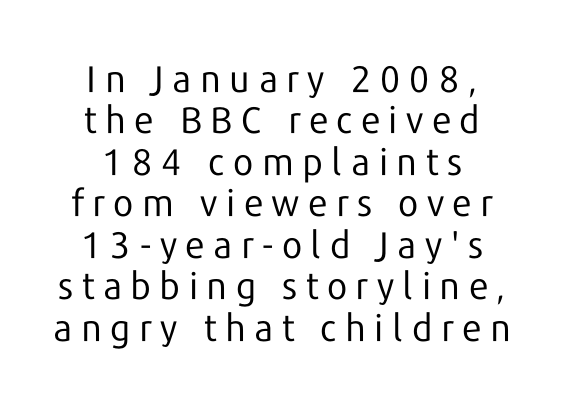
Heft: none added — not bold. The type is letterspaced generously, with wide tracking. Do the characters align in a grid? No, the font is proportional. Nobody drew a line under any word here. Are there feet on the stems? There aren't — it's a sans.
